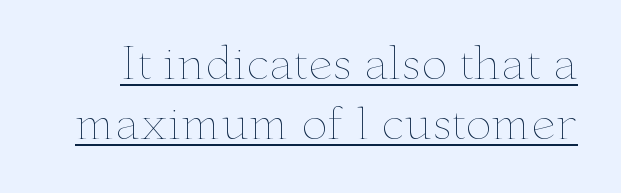
Q: Is the text bold? A: No.
Q: Is the text italic (slanted)? A: No, it is upright.
Q: Is the text underlined? A: Yes.
Q: Is the spacing between letters normal or unusually wide? A: Normal.
Q: Is the spacing between lines tight, normal or loose? A: Normal.
Q: Width (condensed, normal, or wide)? A: Wide.
Q: Stroke contrast? A: Low.
Q: x-height? A: Small.
Q: Monospaced? A: No.
